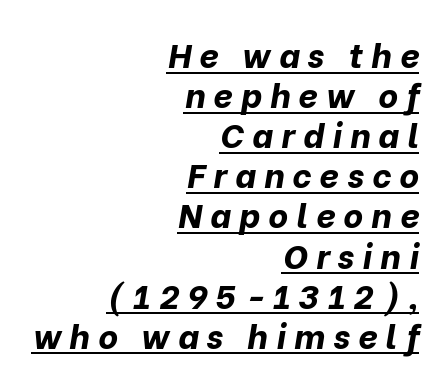
{"italic": "yes", "lean": "right", "slant_degrees": 10, "bold": "yes", "weight": "bold", "width": "normal", "stroke_contrast": "low", "x_height": "medium", "monospaced": "no", "underline": "yes", "align": "right", "line_spacing_ratio": 1.18, "letter_spacing": "wide", "letter_spacing_em": 0.24, "glyph_px": 34}
